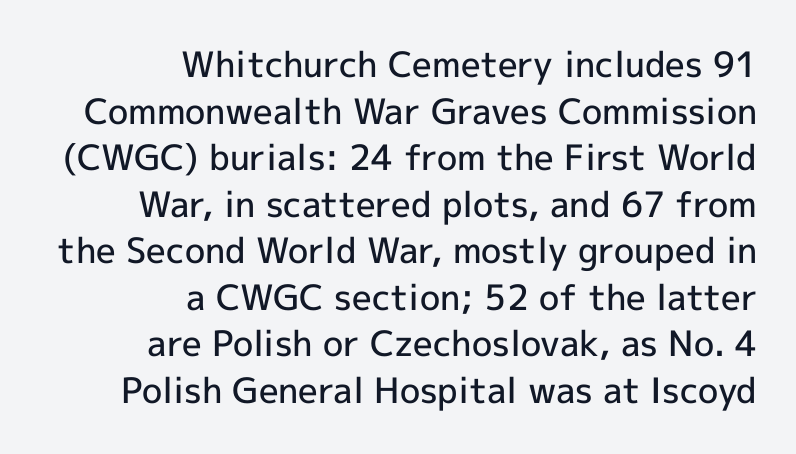
{"serif": "no", "italic": "no", "bold": "semi", "weight": "semibold", "width": "normal", "x_height": "medium", "monospaced": "no", "underline": "no", "align": "right", "line_spacing": "normal", "line_spacing_ratio": 1.33, "letter_spacing": "normal", "letter_spacing_em": 0.0, "glyph_px": 35}
